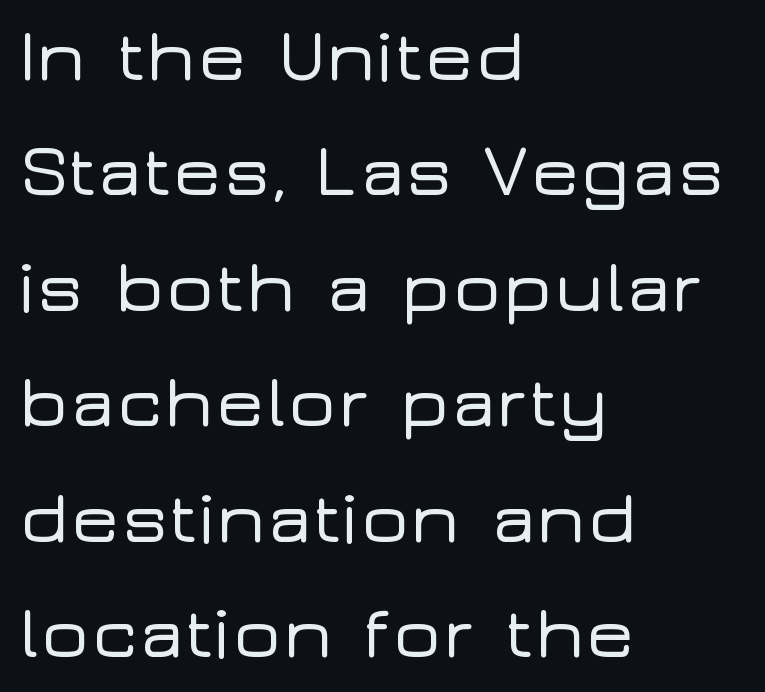
{"serif": "no", "italic": "no", "width": "wide", "stroke_contrast": "low", "x_height": "medium", "monospaced": "no", "underline": "no", "align": "left", "line_spacing": "normal", "line_spacing_ratio": 1.56, "letter_spacing": "normal", "letter_spacing_em": 0.0, "glyph_px": 74}
